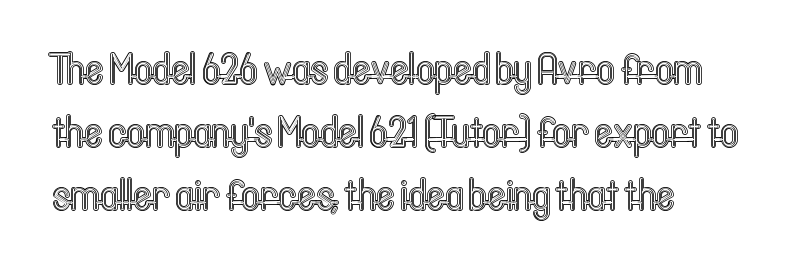
Q: Is the text italic (slanted)? A: No, it is upright.
Q: Is the text underlined? A: No.
Q: How is the paragraph aligned? A: Left-aligned.
Q: Is the spacing between letters normal or unusually wide? A: Normal.
Q: Is the spacing between lines tight, normal or loose? A: Normal.
Q: Width (condensed, normal, or wide)? A: Condensed.
Q: x-height? A: Medium.
Q: Monospaced? A: No.
